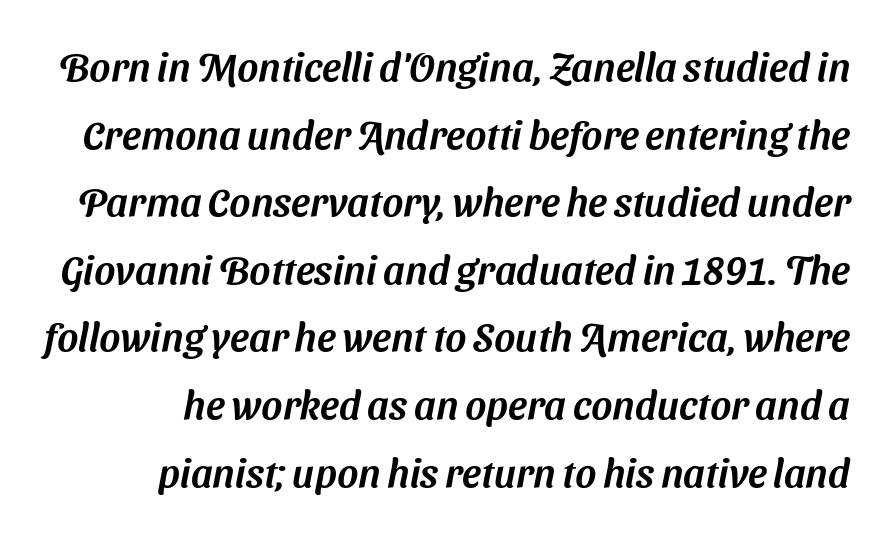
Does the type have serifs? No, each stem ends abruptly. Quick note: underline off. You could not count columns in this text — the font is proportionally spaced. These lines sit exactly where default settings would place them. Honestly, the letter spacing is just normal — you wouldn't notice it.
